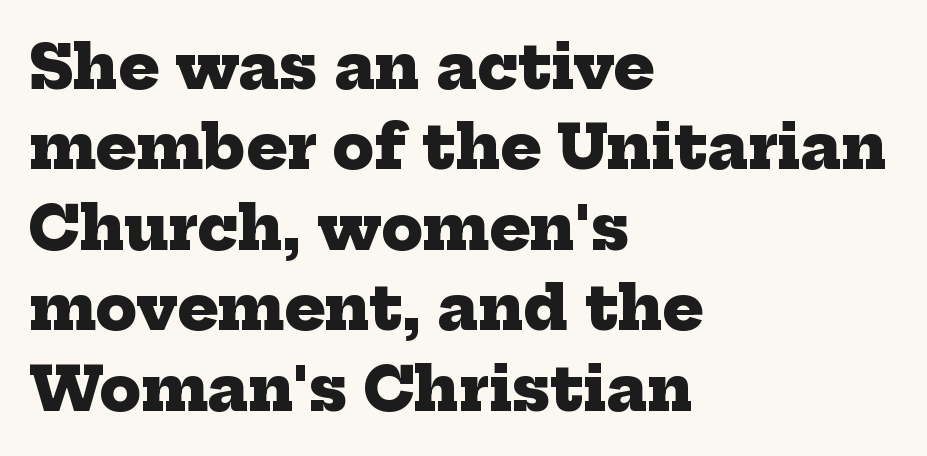
Spacing verdict: proportional, widths tailored to each character. Evenly set lines give the paragraph a standard silhouette. Every letter is thick-stroked: bold, no question. Letter spacing: default.
